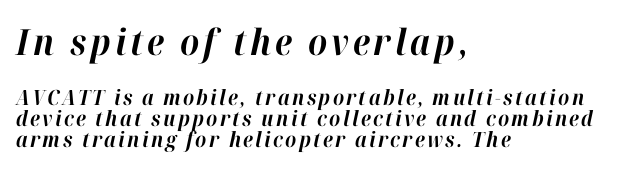
The image shows 36 px bold type, italic (leaning right); set left-aligned, tight line spacing (1.02x), not underlined; the first (top) block is 1.71x larger; high stroke contrast and a medium x-height.
